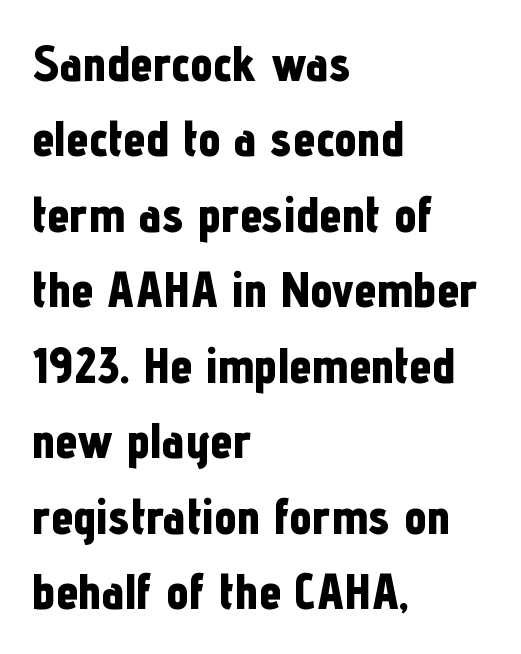
The face used here is proportionally spaced, like ordinary book or web type. If you measured baseline to baseline, you'd find a middling distance. The gaps between neighbouring characters are ordinary and unremarkable. Notice how the passage keeps a crisp vertical edge on the left only.
